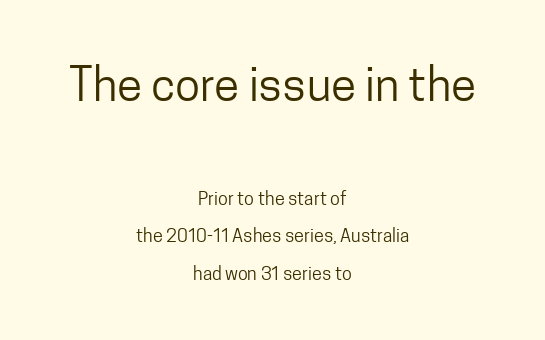
Block one is the big one; block two sits smaller underneath. A typesetter would label this face a sans. The paragraph shown floats in the horizontal middle. A bare baseline throughout the passage. Each stroke keeps to a modest, everyday thickness or less. The leading is generous, giving the passage an open texture.
